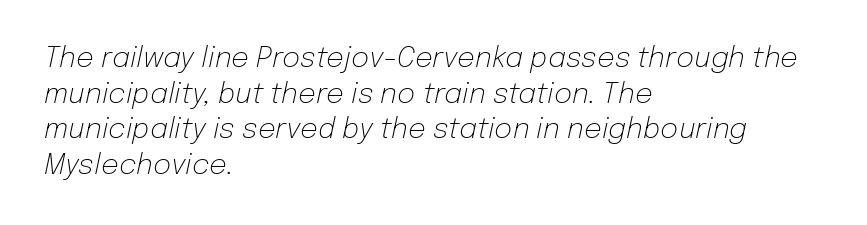
Q: Is the text bold? A: No.
Q: Is the text italic (slanted)? A: Yes, it leans right by about 12 degrees.
Q: Is the text underlined? A: No.
Q: How is the paragraph aligned? A: Left-aligned.
Q: Is the spacing between letters normal or unusually wide? A: Normal.
Q: Is the spacing between lines tight, normal or loose? A: Normal.
Q: Width (condensed, normal, or wide)? A: Normal.
Q: Stroke contrast? A: Low.
Q: x-height? A: Medium.
Q: Monospaced? A: No.
